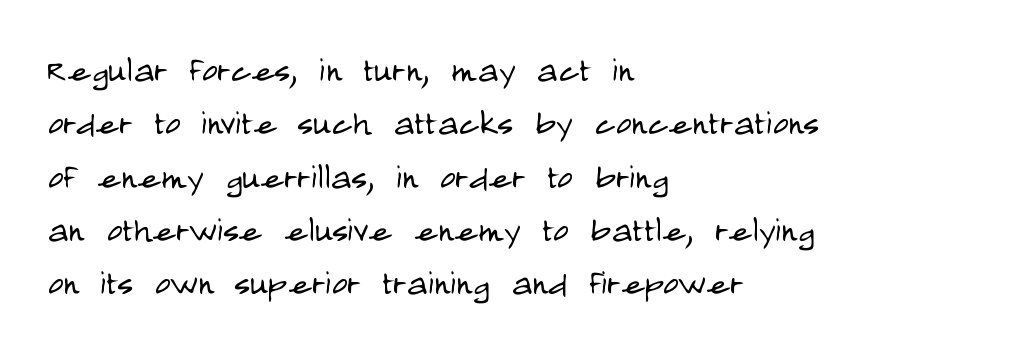
{"serif": "no", "italic": "no", "bold": "no", "weight": "light", "width": "condensed", "stroke_contrast": "low", "x_height": "large", "monospaced": "no", "underline": "no", "align": "left", "line_spacing_ratio": 1.24, "letter_spacing": "normal", "letter_spacing_em": 0.0, "glyph_px": 43}
